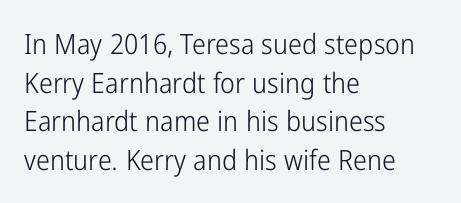
Q: Is the text bold? A: No.
Q: Is the text italic (slanted)? A: No, it is upright.
Q: Is the typeface a serif or a sans-serif typeface? A: Sans-serif.
Q: Is the text underlined? A: No.
Q: How is the paragraph aligned? A: Left-aligned.
Q: Is the spacing between letters normal or unusually wide? A: Normal.
Q: Is the spacing between lines tight, normal or loose? A: Normal.
Q: Width (condensed, normal, or wide)? A: Condensed.
Q: Stroke contrast? A: Low.
Q: x-height? A: Medium.
Q: Monospaced? A: No.
